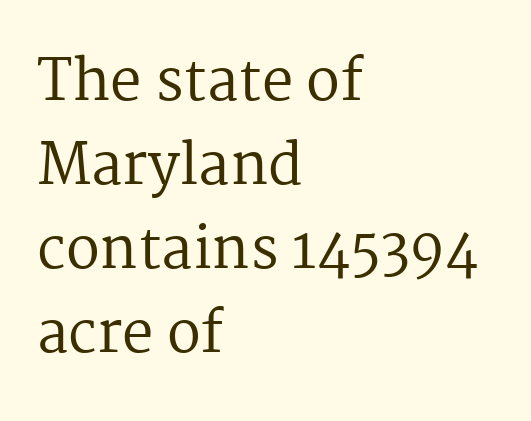
The image shows 56 px regular-weight serif type, upright; set left-aligned, normal line spacing (1.5x), normal letter spacing, not underlined; medium stroke contrast and a medium x-height.
